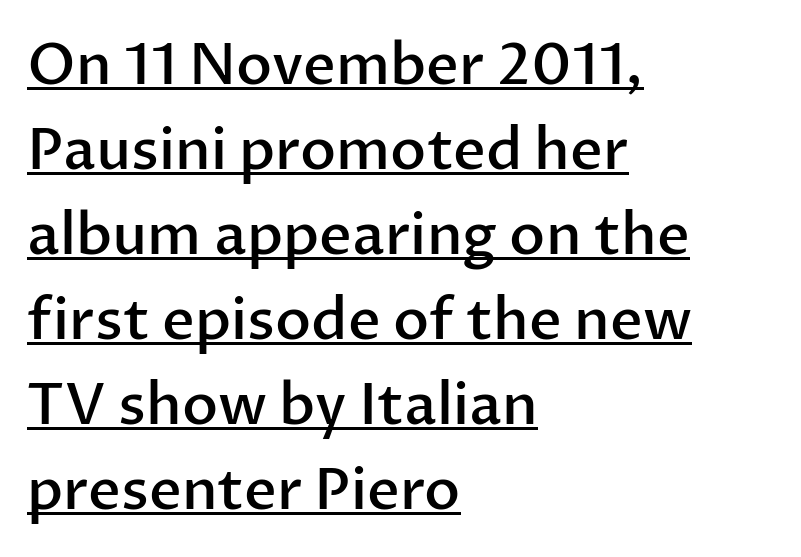
{"serif": "no", "italic": "no", "bold": "semi", "weight": "semibold", "width": "normal", "stroke_contrast": "low", "x_height": "medium", "monospaced": "no", "underline": "yes", "align": "left", "line_spacing": "normal", "line_spacing_ratio": 1.49, "letter_spacing": "normal", "letter_spacing_em": 0.0, "glyph_px": 57}
